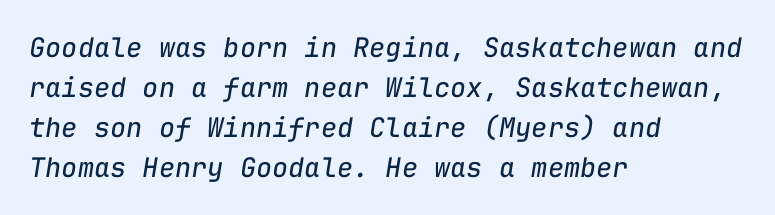
The passage shown has conventional tracking throughout. The ragged edge is on the right, which tells us the setting is flush left. A typesetter would mark this as italic. The lines sit at an ordinary, default distance from one another.
